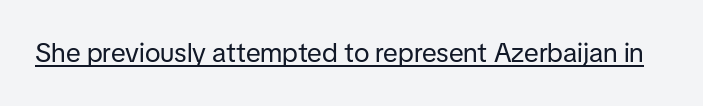
The image shows 27 px text type, upright; set normal letter spacing, underlined.
